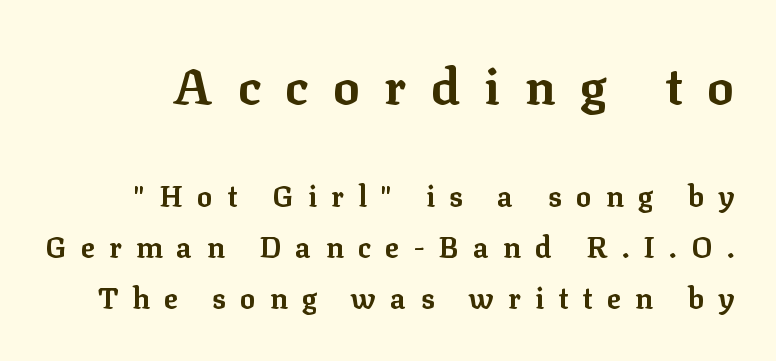
{"serif": "yes", "italic": "no", "bold": "yes", "weight": "bold", "width": "normal", "stroke_contrast": "low", "x_height": "medium", "monospaced": "no", "underline": "no", "line_spacing_ratio": 1.76, "letter_spacing": "wide", "letter_spacing_em": 0.49, "larger_block": "first", "size_ratio": 1.72, "glyph_px": 50}
